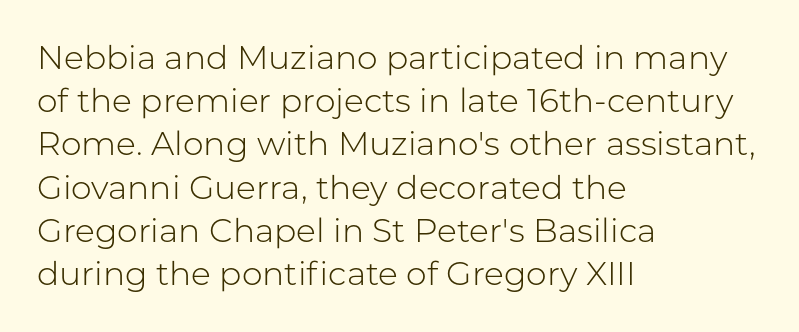
{"serif": "no", "italic": "no", "bold": "no", "weight": "light", "width": "normal", "stroke_contrast": "low", "x_height": "medium", "monospaced": "no", "underline": "no", "align": "left", "line_spacing": "normal", "line_spacing_ratio": 1.31, "letter_spacing": "normal", "letter_spacing_em": 0.0, "glyph_px": 33}
